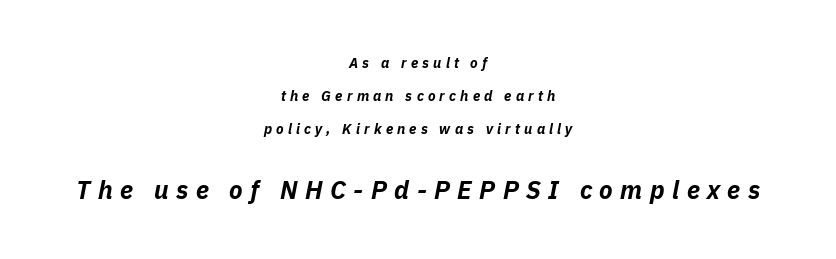
Observe the wide spacing: letters keep a clear distance from each other. Heft: maximum for text — a bold. Which of the two is more prominent by size? The second, at the bottom. The block of text is sparse from top to bottom, with ample space between rows. Every row of glyphs is offset so its center matches the block's center.
